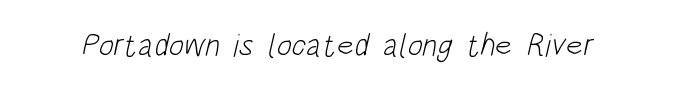
The image shows 32 px light, condensed sans-serif type; set normal letter spacing, not underlined; low stroke contrast and a large x-height.
